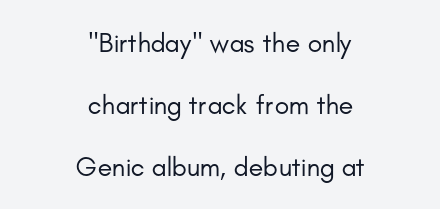
The image shows 27 px text type, upright; set centered, loose line spacing (2.29x), normal letter spacing, not underlined.
